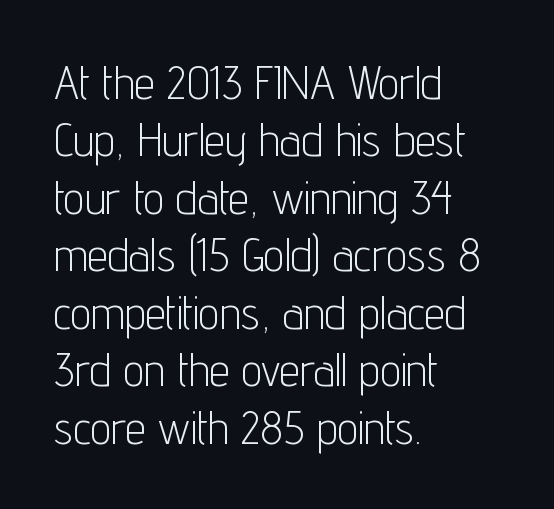
{"serif": "no", "italic": "no", "bold": "no", "weight": "light", "width": "condensed", "stroke_contrast": "low", "x_height": "medium", "monospaced": "no", "underline": "no", "align": "left", "line_spacing": "normal", "line_spacing_ratio": 1.25, "letter_spacing": "normal", "letter_spacing_em": 0.0, "glyph_px": 46}
